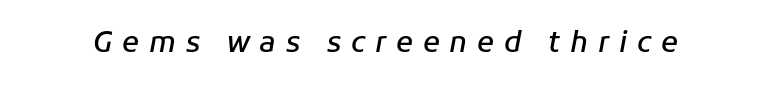
The image shows 28 px semibold type, italic (leaning right); set unusually wide letter spacing (+0.35 em), not underlined; low stroke contrast and a medium x-height.
